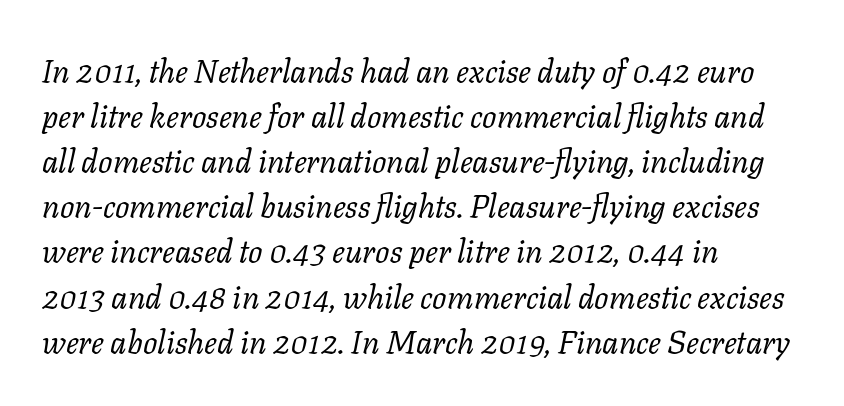
{"serif": "yes", "italic": "yes", "lean": "right", "slant_degrees": 11, "bold": "no", "weight": "regular", "width": "normal", "stroke_contrast": "low", "x_height": "medium", "monospaced": "no", "underline": "no", "align": "left", "line_spacing": "normal", "line_spacing_ratio": 1.41, "letter_spacing": "normal", "letter_spacing_em": 0.0, "glyph_px": 32}
